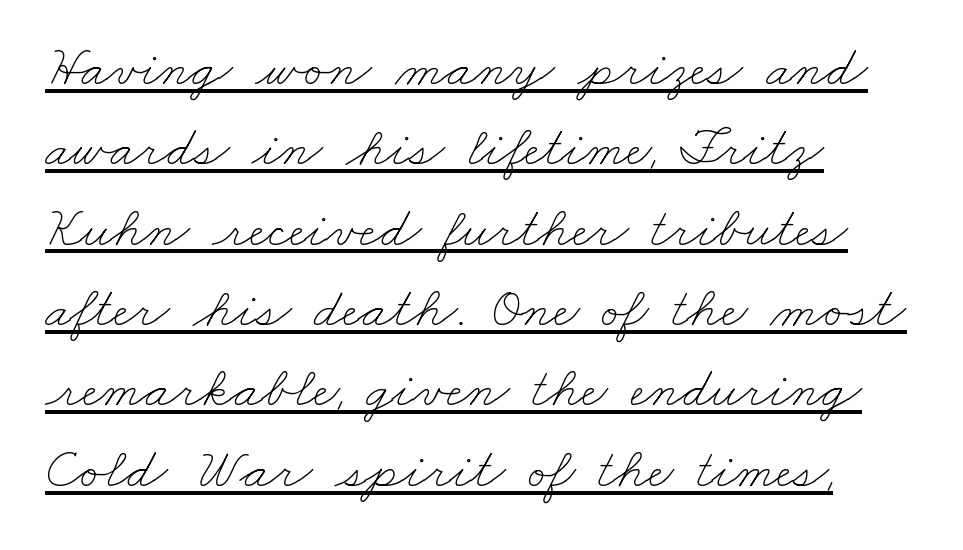
{"bold": "no", "weight": "thin", "width": "wide", "stroke_contrast": "low", "x_height": "small", "monospaced": "no", "underline": "yes", "align": "left", "line_spacing": "normal", "line_spacing_ratio": 1.41, "letter_spacing": "normal", "letter_spacing_em": 0.0, "glyph_px": 57}
